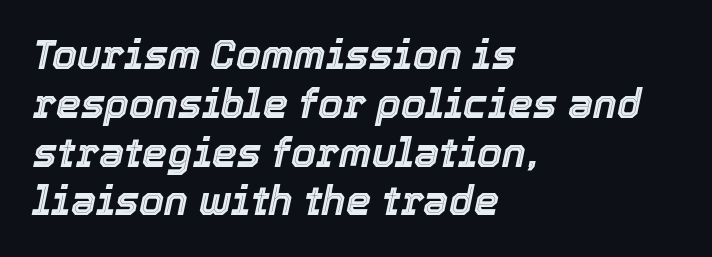
{"italic": "yes", "lean": "right", "slant_degrees": 12, "width": "normal", "x_height": "medium", "monospaced": "no", "underline": "no", "align": "left", "line_spacing_ratio": 1.22, "letter_spacing": "normal", "letter_spacing_em": 0.0, "glyph_px": 40}
